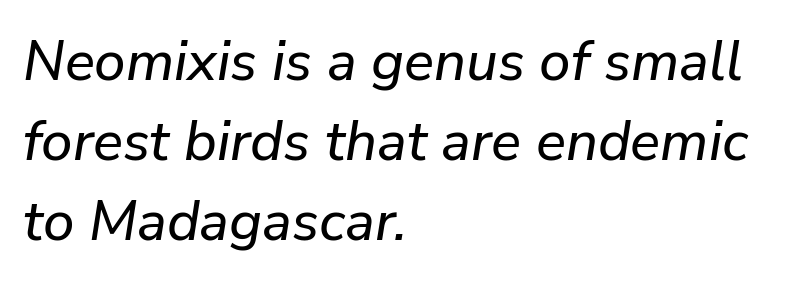
Tracking here is standard; glyphs follow each other at the usual distance. Think of a printed novel: that variable character pitch is what you see here. The glyphs are unaccompanied by any horizontal stroke below them. Reading down the column, the eye jumps a familiar distance to each next line. These lines stack with their left ends in a neat column.
